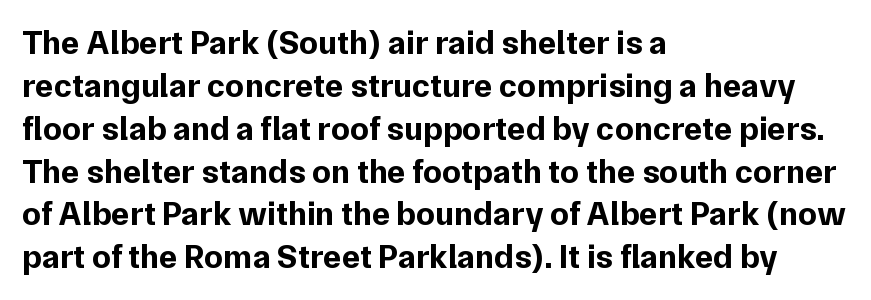
Q: Is the text bold? A: Yes.
Q: Is the text italic (slanted)? A: No, it is upright.
Q: Is the typeface a serif or a sans-serif typeface? A: Sans-serif.
Q: Is the text underlined? A: No.
Q: How is the paragraph aligned? A: Left-aligned.
Q: Is the spacing between letters normal or unusually wide? A: Normal.
Q: Is the spacing between lines tight, normal or loose? A: Normal.
Q: Width (condensed, normal, or wide)? A: Normal.
Q: Stroke contrast? A: Low.
Q: x-height? A: Medium.
Q: Monospaced? A: No.
